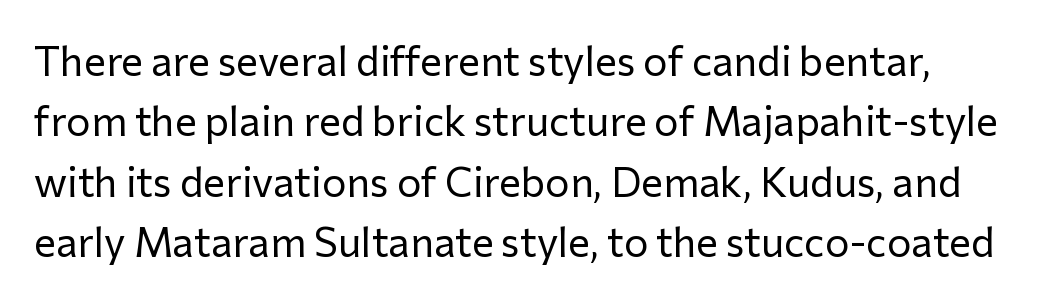
The typeface has the unassuming heft of standard copy or less. Just letters on the line, the space beneath them empty. The glyphs in this specimen are sans serif. The designer left line spacing at the default. Italic: no, the glyphs are upright roman. Note the varied advance widths — an 'i' is clearly narrower than an 'm'.
